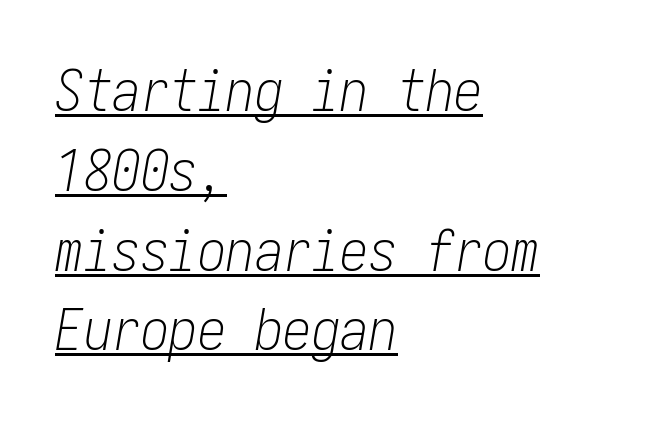
Q: Is the text bold? A: No.
Q: Is the text italic (slanted)? A: Yes, it leans right by about 10 degrees.
Q: Is the text underlined? A: Yes.
Q: How is the paragraph aligned? A: Left-aligned.
Q: Is the spacing between letters normal or unusually wide? A: Normal.
Q: Is the spacing between lines tight, normal or loose? A: Normal.
Q: Width (condensed, normal, or wide)? A: Condensed.
Q: Stroke contrast? A: Low.
Q: x-height? A: Medium.
